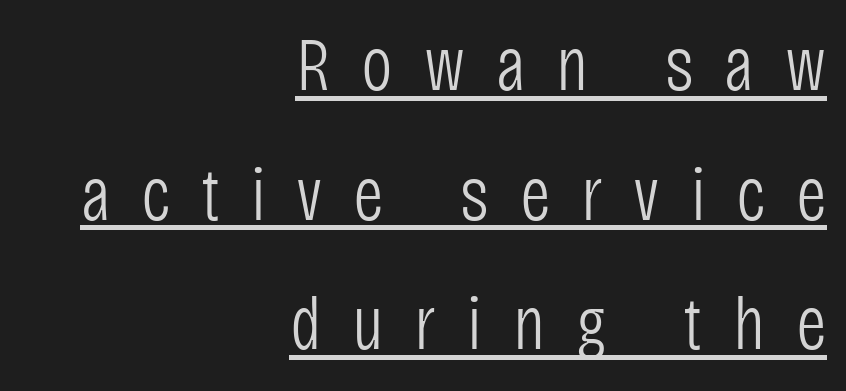
The image shows 75 px light, condensed sans-serif type, upright; set right-aligned, line spacing 1.73x, unusually wide letter spacing (+0.41 em), underlined; low stroke contrast and a large x-height.
